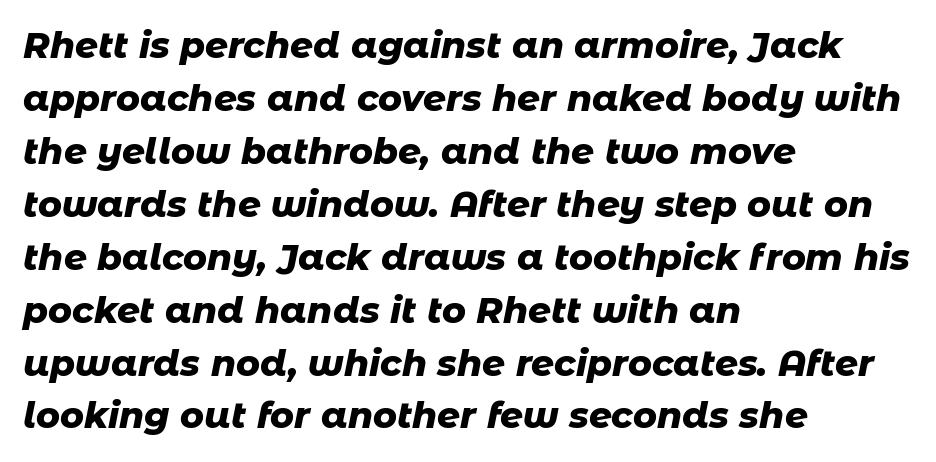
The image shows 36 px heavy type, italic (leaning right); set left-aligned, normal line spacing (1.47x), normal letter spacing, not underlined; low stroke contrast and a medium x-height.
